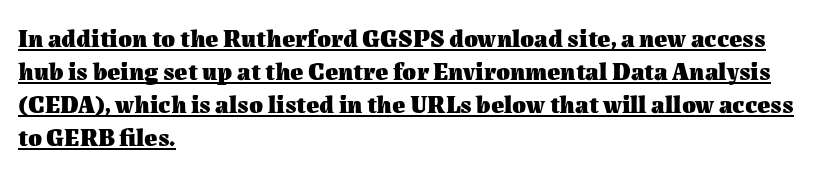
{"italic": "no", "bold": "yes", "underline": "yes", "align": "left", "line_spacing": "normal", "line_spacing_ratio": 1.32, "letter_spacing": "normal", "letter_spacing_em": 0.0, "glyph_px": 25}
